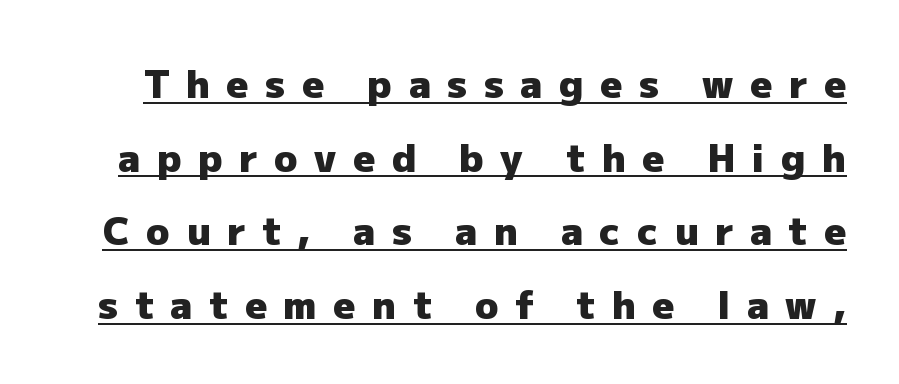
{"serif": "no", "italic": "no", "bold": "yes", "weight": "heavy", "width": "normal", "stroke_contrast": "low", "x_height": "medium", "monospaced": "no", "underline": "yes", "line_spacing": "loose", "line_spacing_ratio": 1.94, "letter_spacing": "wide", "letter_spacing_em": 0.44, "glyph_px": 38}
